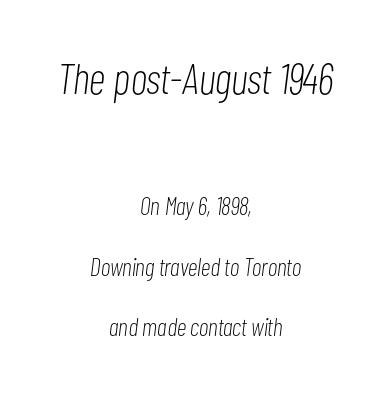
The image shows 43 px light, condensed type, italic (leaning right); set centered, loose line spacing (2.43x), normal letter spacing, not underlined; the first (top) block is 1.72x larger; low stroke contrast and a medium x-height.
